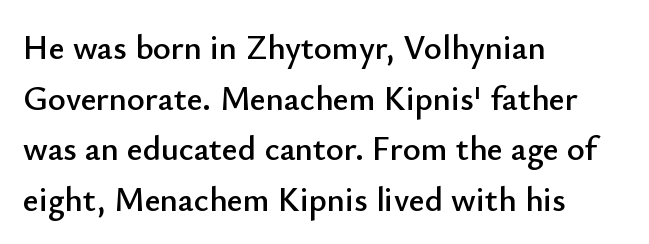
Q: Is the text italic (slanted)? A: No, it is upright.
Q: Is the typeface a serif or a sans-serif typeface? A: Sans-serif.
Q: Is the text underlined? A: No.
Q: How is the paragraph aligned? A: Left-aligned.
Q: Is the spacing between letters normal or unusually wide? A: Normal.
Q: Is the spacing between lines tight, normal or loose? A: Normal.
Q: Width (condensed, normal, or wide)? A: Normal.
Q: Stroke contrast? A: Low.
Q: x-height? A: Small.
Q: Monospaced? A: No.
